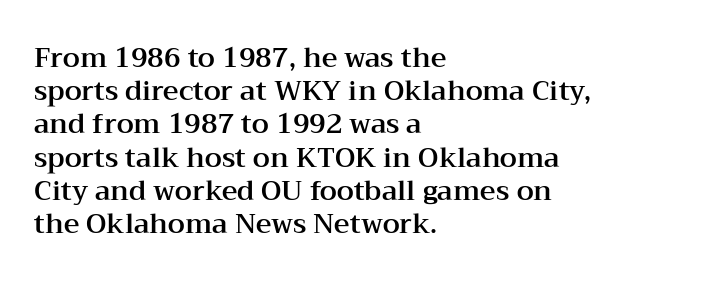
The image shows 27 px text type, upright; set left-aligned, line spacing 1.23x, normal letter spacing, not underlined.
